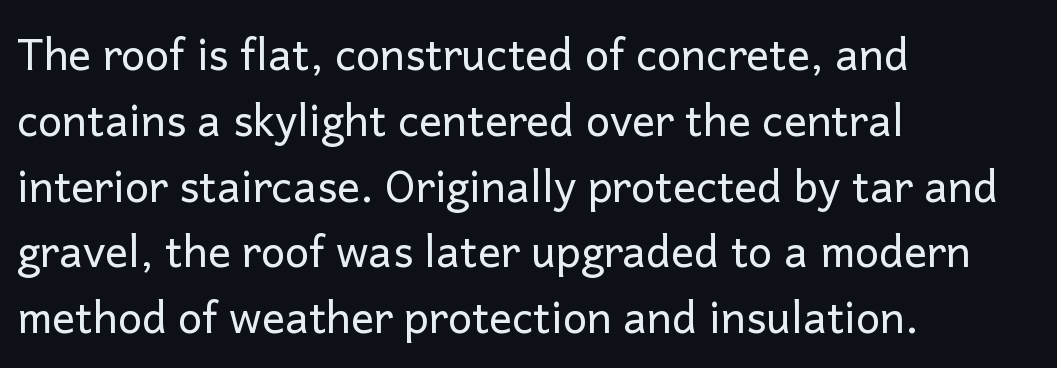
{"serif": "no", "italic": "no", "bold": "no", "weight": "regular", "width": "normal", "stroke_contrast": "low", "x_height": "medium", "monospaced": "no", "underline": "no", "align": "left", "line_spacing": "normal", "line_spacing_ratio": 1.53, "letter_spacing": "normal", "letter_spacing_em": 0.0, "glyph_px": 43}
